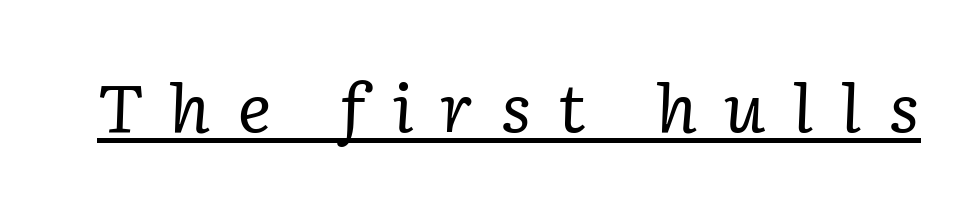
{"serif": "yes", "italic": "yes", "lean": "right", "slant_degrees": 2, "bold": "no", "weight": "regular", "width": "normal", "stroke_contrast": "low", "x_height": "medium", "monospaced": "no", "underline": "yes", "letter_spacing": "wide", "letter_spacing_em": 0.39, "glyph_px": 66}
